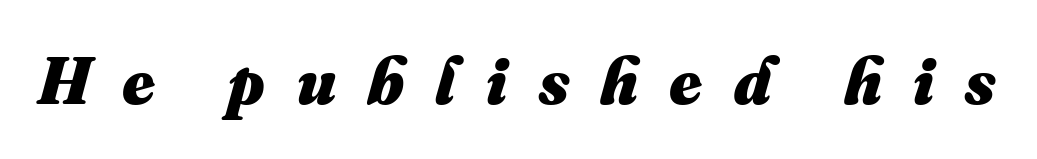
{"bold": "yes", "weight": "heavy", "width": "normal", "stroke_contrast": "medium", "x_height": "small", "monospaced": "no", "underline": "no", "letter_spacing": "wide", "letter_spacing_em": 0.46, "glyph_px": 68}
